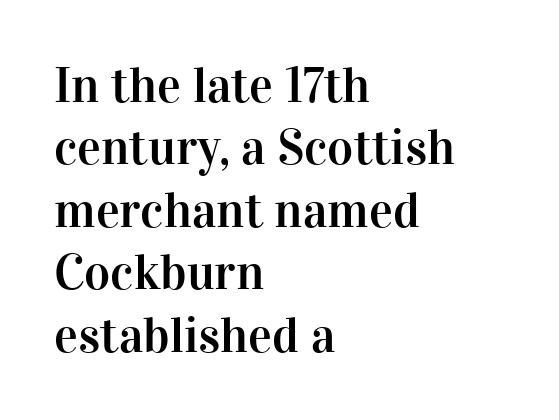
{"serif": "yes", "italic": "no", "width": "normal", "stroke_contrast": "high", "x_height": "medium", "monospaced": "no", "underline": "no", "align": "left", "line_spacing": "normal", "line_spacing_ratio": 1.25, "letter_spacing": "normal", "letter_spacing_em": 0.0, "glyph_px": 50}
